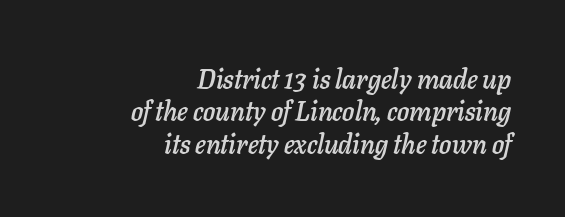
{"italic": "yes", "lean": "right", "slant_degrees": 11, "underline": "no", "align": "right", "line_spacing_ratio": 1.2, "letter_spacing": "normal", "letter_spacing_em": 0.0, "glyph_px": 27}
